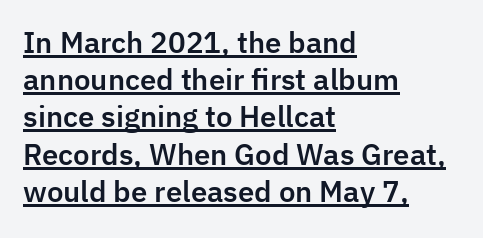
Q: Is the text italic (slanted)? A: No, it is upright.
Q: Is the typeface a serif or a sans-serif typeface? A: Sans-serif.
Q: Is the text underlined? A: Yes.
Q: How is the paragraph aligned? A: Left-aligned.
Q: Is the spacing between letters normal or unusually wide? A: Normal.
Q: Is the spacing between lines tight, normal or loose? A: Normal.
Q: Width (condensed, normal, or wide)? A: Normal.
Q: Stroke contrast? A: Low.
Q: x-height? A: Medium.
Q: Monospaced? A: No.
